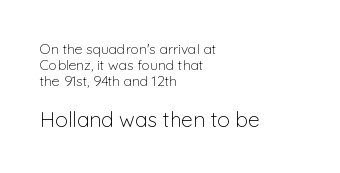
Q: Is the text bold? A: No.
Q: Is the text italic (slanted)? A: No, it is upright.
Q: Is the text underlined? A: No.
Q: How is the paragraph aligned? A: Left-aligned.
Q: Is the spacing between letters normal or unusually wide? A: Normal.
Q: Which block of text is set in a larger size, the first (top) or the second (bottom)? A: The second (bottom) one.
